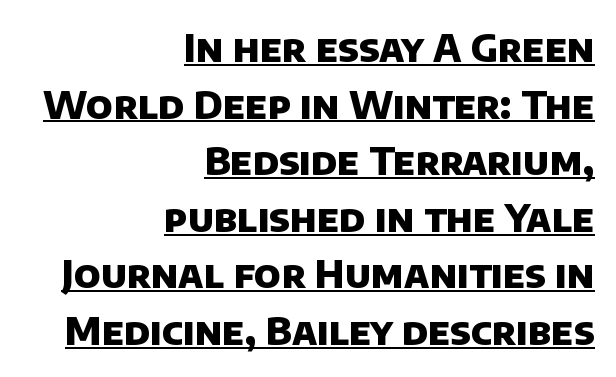
The image shows 38 px heavy sans-serif type; set right-aligned, normal line spacing (1.49x), normal letter spacing, underlined; low stroke contrast and a large x-height.
